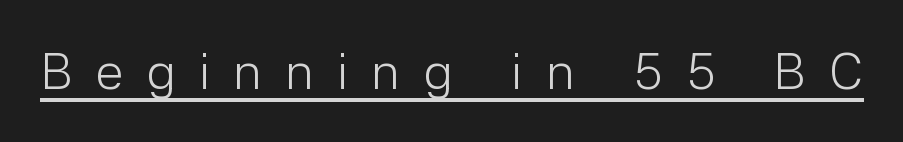
Q: Is the text bold? A: No.
Q: Is the text italic (slanted)? A: No, it is upright.
Q: Is the typeface a serif or a sans-serif typeface? A: Sans-serif.
Q: Is the text underlined? A: Yes.
Q: Is the spacing between letters normal or unusually wide? A: Unusually wide.
Q: Width (condensed, normal, or wide)? A: Normal.
Q: Stroke contrast? A: Low.
Q: x-height? A: Medium.
Q: Monospaced? A: No.
